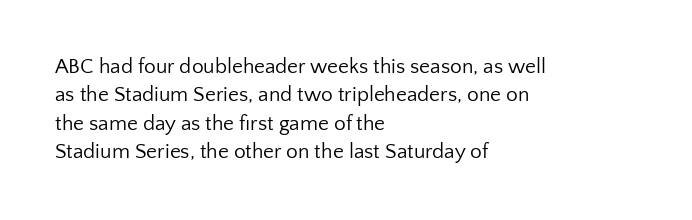
{"italic": "no", "bold": "no", "underline": "no", "align": "left", "line_spacing": "normal", "line_spacing_ratio": 1.35, "letter_spacing": "normal", "letter_spacing_em": 0.0, "glyph_px": 21}
